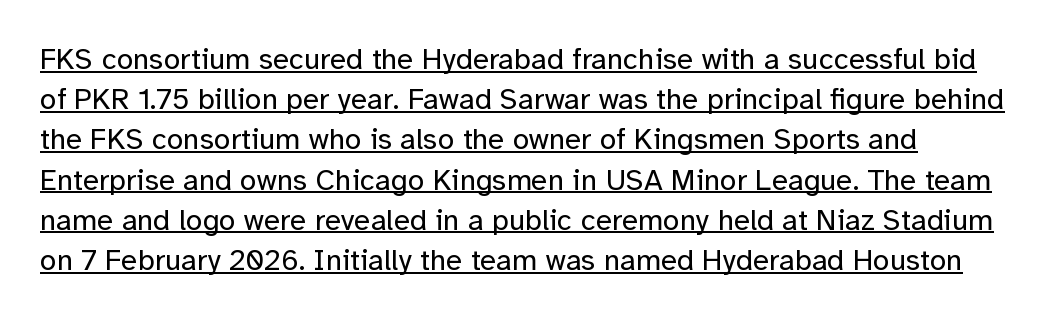
Q: Is the text bold? A: No.
Q: Is the text italic (slanted)? A: No, it is upright.
Q: Is the typeface a serif or a sans-serif typeface? A: Sans-serif.
Q: Is the text underlined? A: Yes.
Q: Is the spacing between letters normal or unusually wide? A: Normal.
Q: Is the spacing between lines tight, normal or loose? A: Normal.
Q: Width (condensed, normal, or wide)? A: Normal.
Q: Stroke contrast? A: Low.
Q: x-height? A: Medium.
Q: Monospaced? A: No.
